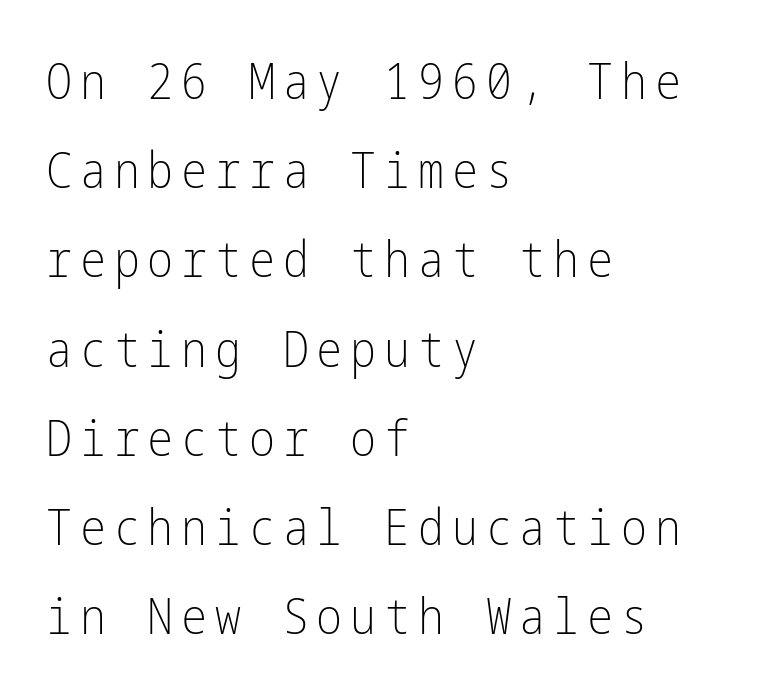
The image shows 49 px light, condensed sans-serif type, upright; set left-aligned, line spacing 1.82x, not underlined; low stroke contrast and a medium x-height.
